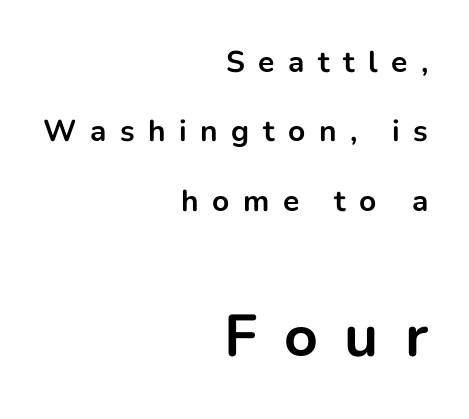
Two sizes are in play, and the larger belongs to the second block. Do the letters lean? They stand straight. This is sans-serif lettering, the kind often seen on screens and signage. Rows of type keep a wide berth in the vertical direction.
